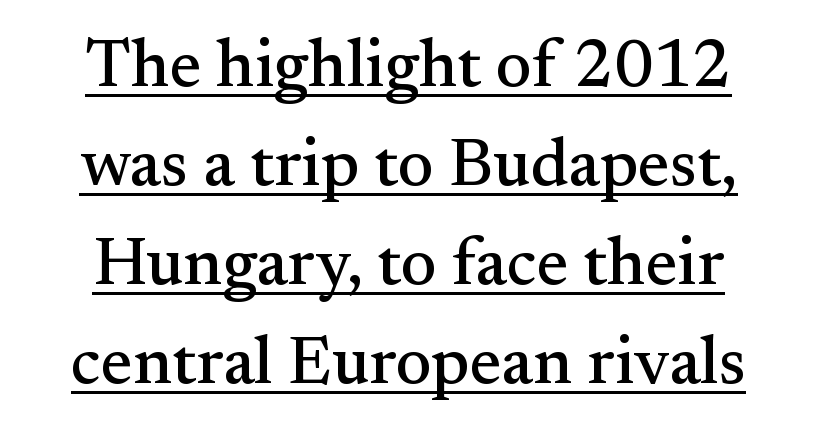
{"serif": "yes", "italic": "no", "width": "normal", "stroke_contrast": "medium", "x_height": "small", "monospaced": "no", "underline": "yes", "line_spacing": "normal", "line_spacing_ratio": 1.48, "letter_spacing": "normal", "letter_spacing_em": 0.0, "glyph_px": 67}
